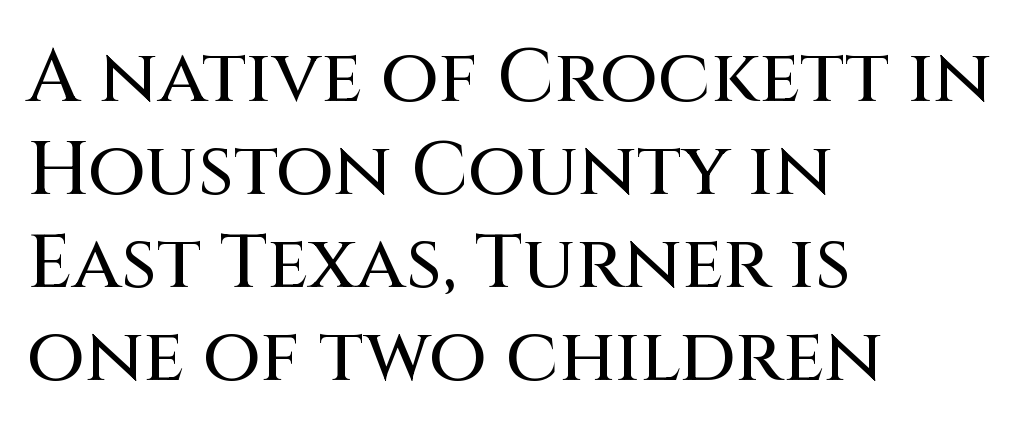
The image shows 75 px sans-serif type, upright; set left-aligned, line spacing 1.24x, normal letter spacing, not underlined; medium stroke contrast and a large x-height.
